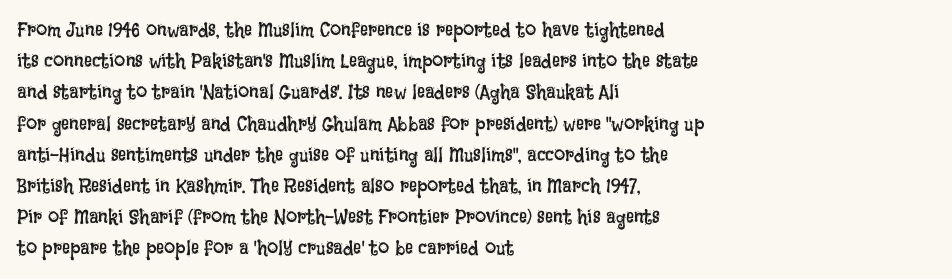
The image shows 20 px text type, upright; set left-aligned, normal line spacing (1.56x), normal letter spacing, not underlined.
